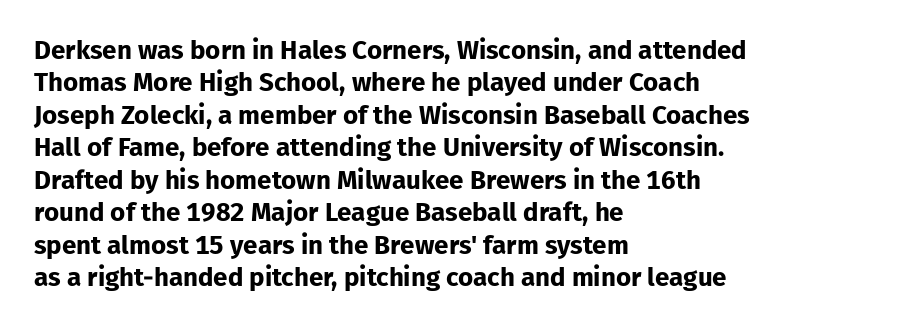
Interline gaps are of average width in this sample. Words float on clear page, feet unadorned. Weight check: bold — yes, fully. These lines were composed using upright roman letters.
